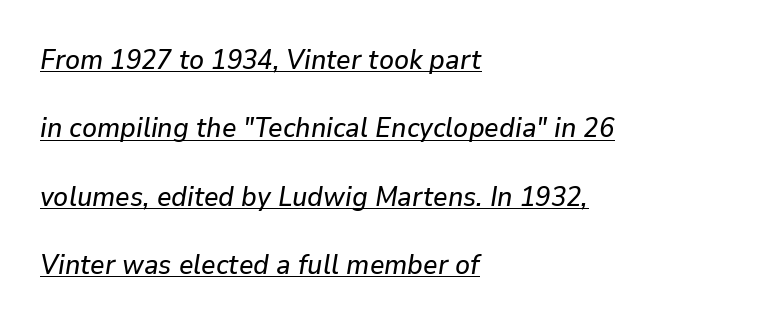
The image shows 28 px text type, italic (leaning right); set left-aligned, loose line spacing (2.44x), normal letter spacing, underlined; low stroke contrast and a medium x-height.
